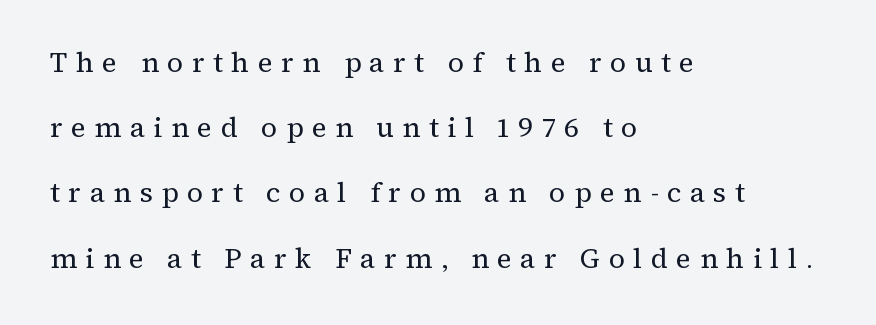
Note the varied advance widths — an 'i' is clearly narrower than an 'm'. Clear beneath every line of the passage. No heavy texture on the line: the type isn't bold. Between one letter and the next there's a generous, obvious gap. Does the lettering tilt? It doesn't — this is upright. Is this a sans? No — the strokes have serifs.
